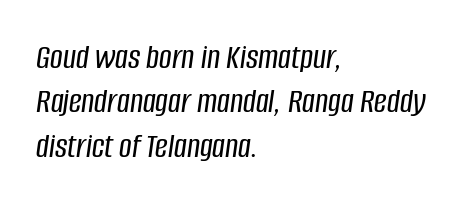
{"italic": "yes", "lean": "right", "slant_degrees": 8, "width": "condensed", "stroke_contrast": "low", "x_height": "large", "monospaced": "no", "underline": "no", "align": "left", "line_spacing": "normal", "line_spacing_ratio": 1.27, "letter_spacing": "normal", "letter_spacing_em": 0.0, "glyph_px": 35}
